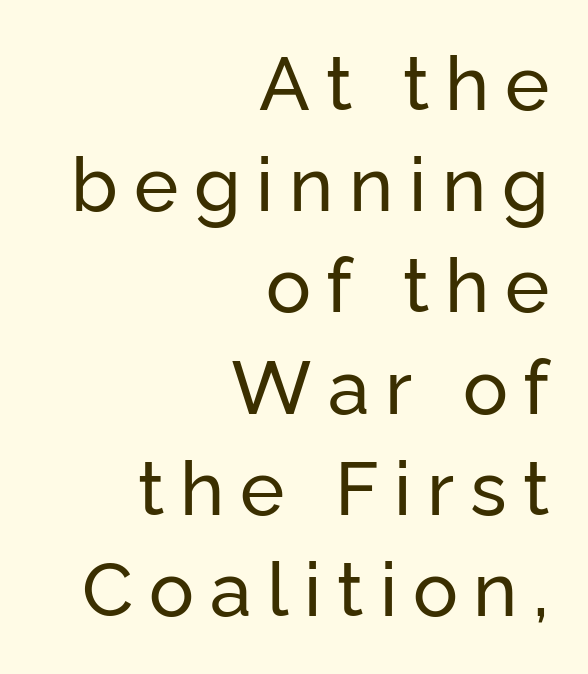
{"serif": "no", "italic": "no", "width": "normal", "stroke_contrast": "low", "x_height": "medium", "monospaced": "no", "underline": "no", "align": "right", "line_spacing": "normal", "line_spacing_ratio": 1.35, "letter_spacing": "wide", "letter_spacing_em": 0.21, "glyph_px": 75}
